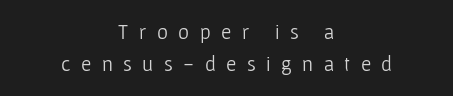
The image shows 21 px text type, upright; set centered, normal line spacing (1.53x), unusually wide letter spacing (+0.5 em), not underlined.
